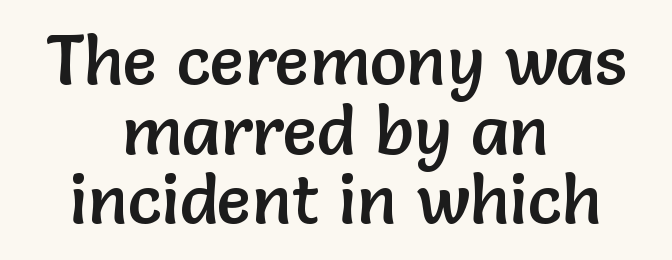
This rendering leaves character spacing at its baseline value. The zone under the glyphs is completely vacant. Is this a fixed-width face? No — the glyphs have proportional, varying widths. Notice how the passage keeps no hard edge, just a central spine. In terms of letterform style, serifs are entirely absent.
